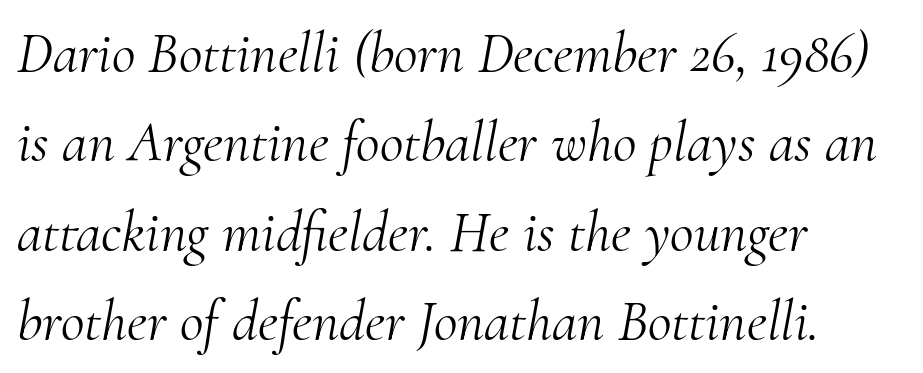
{"serif": "yes", "italic": "yes", "lean": "right", "slant_degrees": 10, "bold": "no", "weight": "light", "width": "normal", "stroke_contrast": "medium", "x_height": "small", "monospaced": "no", "underline": "no", "align": "left", "line_spacing": "normal", "line_spacing_ratio": 1.54, "letter_spacing": "normal", "letter_spacing_em": 0.0, "glyph_px": 58}
